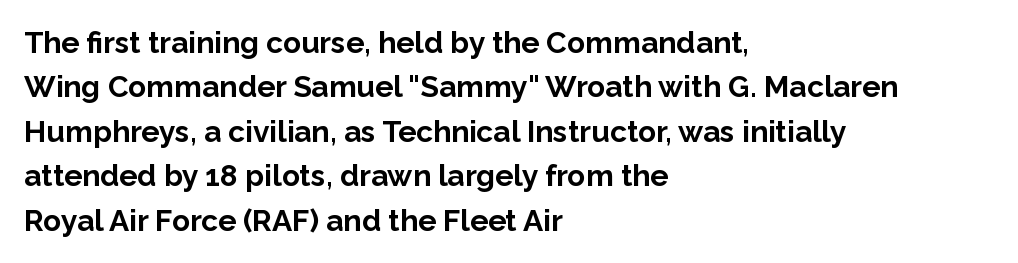
{"serif": "no", "italic": "no", "bold": "yes", "weight": "bold", "width": "normal", "stroke_contrast": "low", "x_height": "medium", "monospaced": "no", "underline": "no", "align": "left", "line_spacing": "normal", "line_spacing_ratio": 1.48, "letter_spacing": "normal", "letter_spacing_em": 0.0, "glyph_px": 30}
